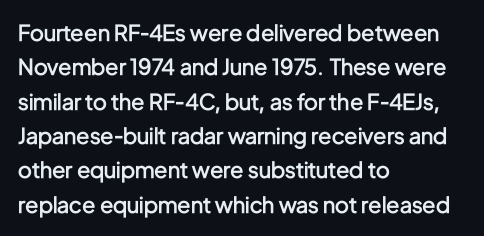
The image shows 22 px text type, upright; set left-aligned, normal line spacing (1.56x), normal letter spacing, not underlined.
